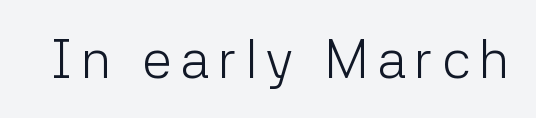
Posture: straight, roman, zero tilt. This sample has the flowing, uneven cadence of proportional lettering. A clean baseline with only descenders dipping below it. The weight would be labelled regular, book, light, or lighter still. The letters carry no serifs — their stems end cleanly without finishing strokes.
